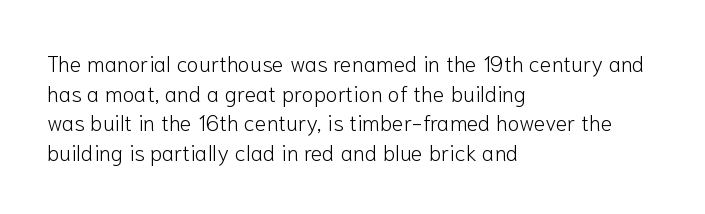
The image shows 22 px text type, upright; set left-aligned, normal line spacing (1.35x), normal letter spacing, not underlined.
